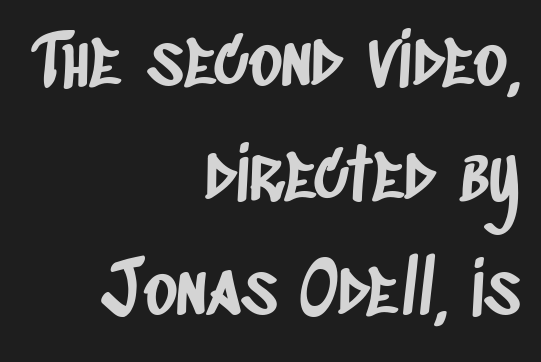
{"serif": "no", "width": "condensed", "stroke_contrast": "low", "x_height": "large", "monospaced": "no", "underline": "no", "align": "right", "line_spacing": "normal", "line_spacing_ratio": 1.59, "letter_spacing": "normal", "letter_spacing_em": 0.0, "glyph_px": 72}
